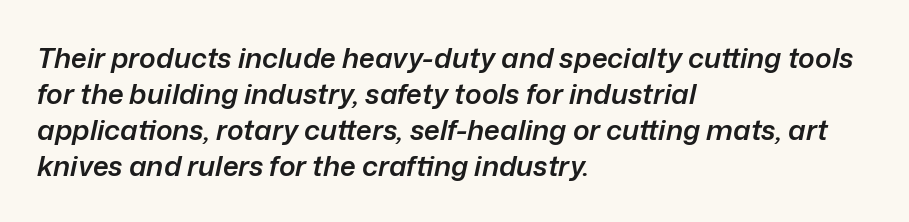
Q: Is the text bold? A: Semi-bold.
Q: Is the text italic (slanted)? A: Yes, it leans right by about 12 degrees.
Q: Is the text underlined? A: No.
Q: How is the paragraph aligned? A: Left-aligned.
Q: Is the spacing between letters normal or unusually wide? A: Normal.
Q: Is the spacing between lines tight, normal or loose? A: Normal.
Q: Width (condensed, normal, or wide)? A: Normal.
Q: Stroke contrast? A: Low.
Q: x-height? A: Medium.
Q: Monospaced? A: No.
